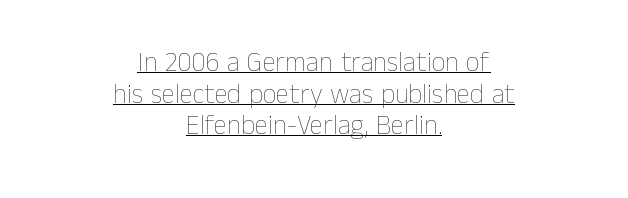
Q: Is the text bold? A: No.
Q: Is the text italic (slanted)? A: No, it is upright.
Q: Is the text underlined? A: Yes.
Q: How is the paragraph aligned? A: Centered.
Q: Is the spacing between letters normal or unusually wide? A: Normal.
